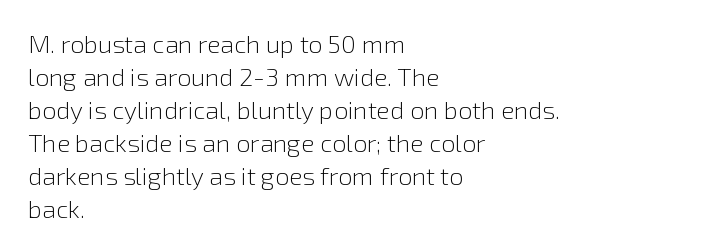
The setting favours the left margin, as ordinary paragraphs usually do. The letters stand upright; this is a roman face. Does the leading feel generous? No, just average. The passage shown has conventional tracking throughout. Each stroke keeps to a modest, everyday thickness or less.
